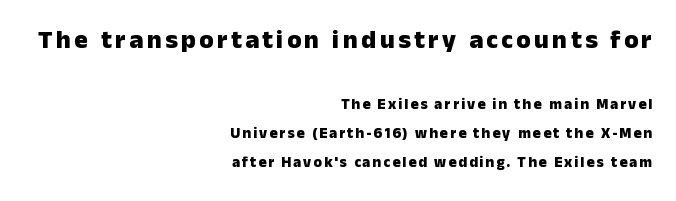
The image shows 26 px bold type, upright; set right-aligned, loose line spacing (1.94x), not underlined; the first (top) block is 1.73x larger.
